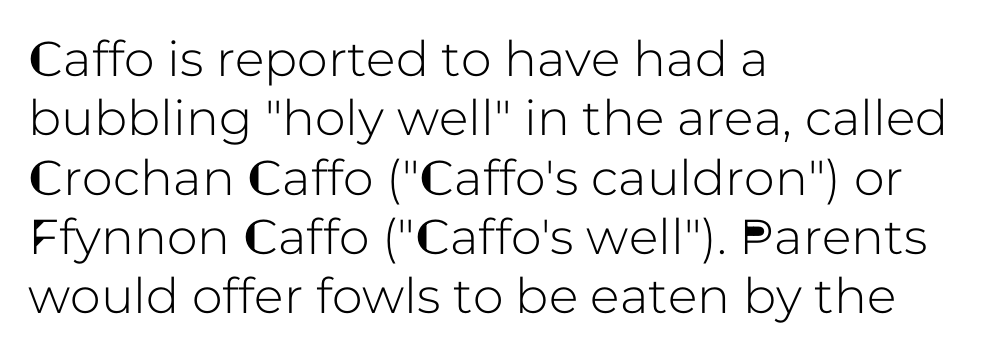
This is sans-serif lettering, the kind often seen on screens and signage. Do the characters align in a grid? No, the font is proportional. A classic flush-left, rag-right setting is used for this passage. Lines of text with bare space underneath.
